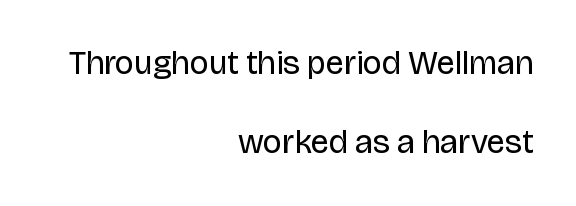
The area under the type is left untouched. Characters follow at the spacing the type designer built in. The line-height multiplier appears high, well above default. The strokes are not fattened; the text isn't bold.
